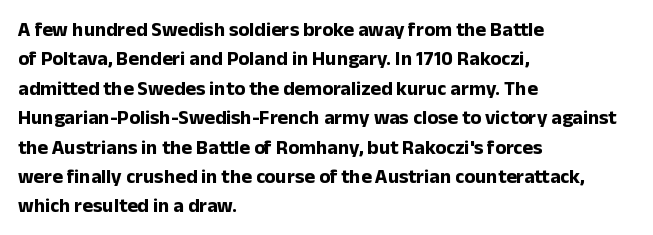
The image shows 20 px bold type, upright; set left-aligned, normal line spacing (1.47x), normal letter spacing, not underlined.
